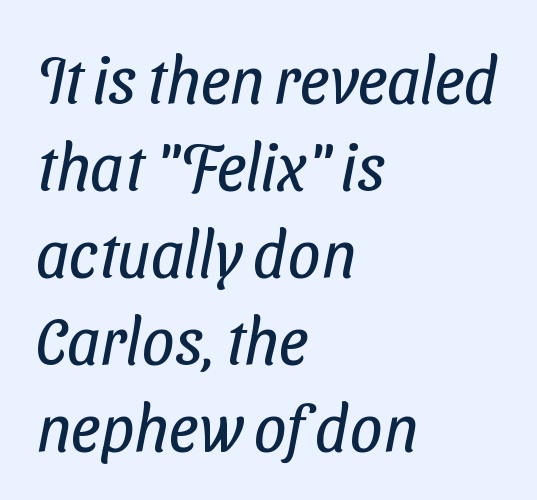
The passage shown stacks its lines at a standard gap. Proportional: the letters do not fall into vertical columns. The typesetter chose a ragged-right arrangement here. Characters follow at the spacing the type designer built in. Descenders are the only things crossing below the line. The characters display no serif detailing; their extremities are plain.
